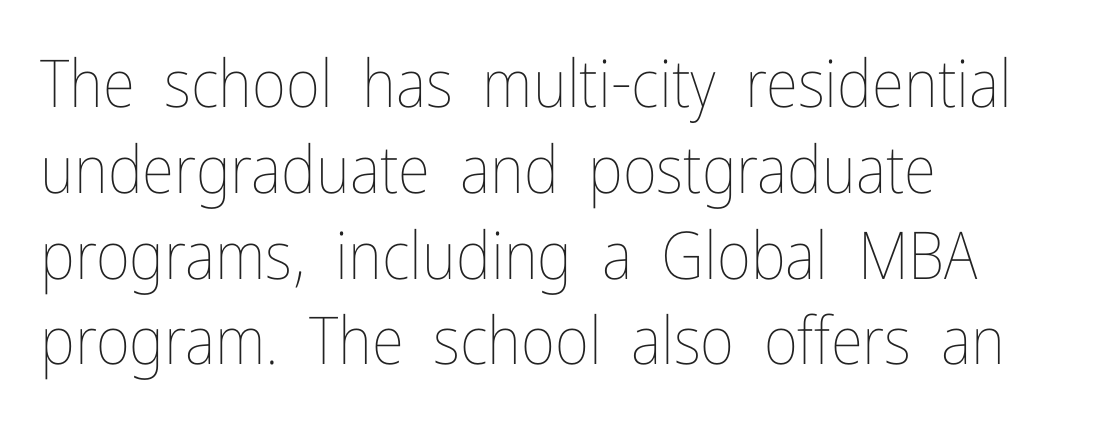
Q: Is the text bold? A: No.
Q: Is the text italic (slanted)? A: No, it is upright.
Q: Is the text underlined? A: No.
Q: How is the paragraph aligned? A: Left-aligned.
Q: Is the spacing between letters normal or unusually wide? A: Normal.
Q: Is the spacing between lines tight, normal or loose? A: Normal.
Q: Width (condensed, normal, or wide)? A: Condensed.
Q: Stroke contrast? A: Low.
Q: x-height? A: Medium.
Q: Monospaced? A: No.
